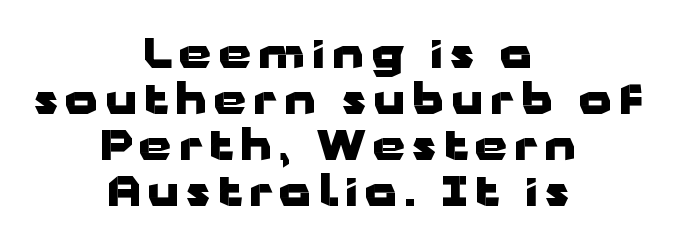
Q: Is the text bold? A: Yes.
Q: Is the text italic (slanted)? A: No, it is upright.
Q: Is the typeface a serif or a sans-serif typeface? A: Sans-serif.
Q: Is the text underlined? A: No.
Q: How is the paragraph aligned? A: Centered.
Q: Is the spacing between lines tight, normal or loose? A: Tight.
Q: Width (condensed, normal, or wide)? A: Wide.
Q: Stroke contrast? A: Low.
Q: x-height? A: Medium.
Q: Monospaced? A: No.
